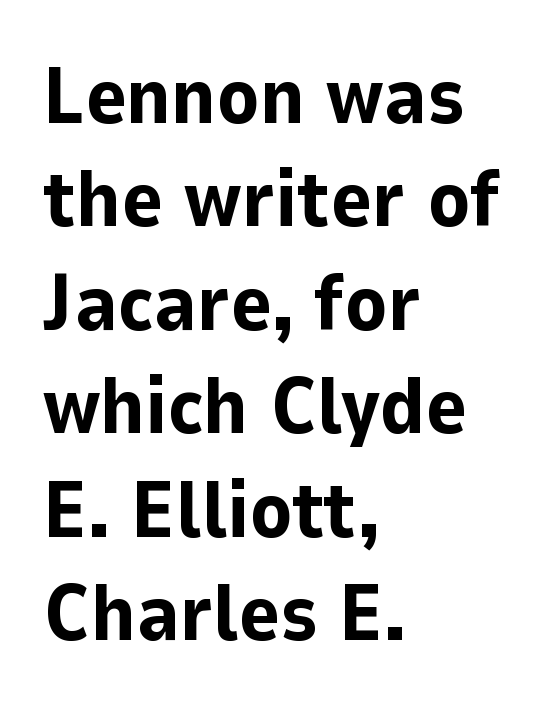
The image shows 79 px bold sans-serif type, upright; set left-aligned, normal line spacing (1.31x), normal letter spacing, not underlined; low stroke contrast and a medium x-height.
